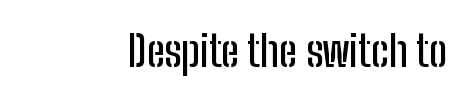
{"serif": "no", "italic": "no", "width": "condensed", "stroke_contrast": "low", "x_height": "medium", "monospaced": "no", "underline": "no", "letter_spacing": "normal", "letter_spacing_em": 0.0, "glyph_px": 43}
